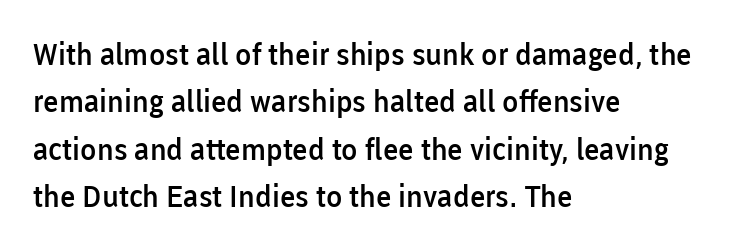
{"serif": "no", "italic": "no", "bold": "semi", "weight": "semibold", "width": "normal", "stroke_contrast": "low", "x_height": "medium", "monospaced": "no", "underline": "no", "align": "left", "line_spacing": "normal", "line_spacing_ratio": 1.58, "letter_spacing": "normal", "letter_spacing_em": 0.0, "glyph_px": 30}
